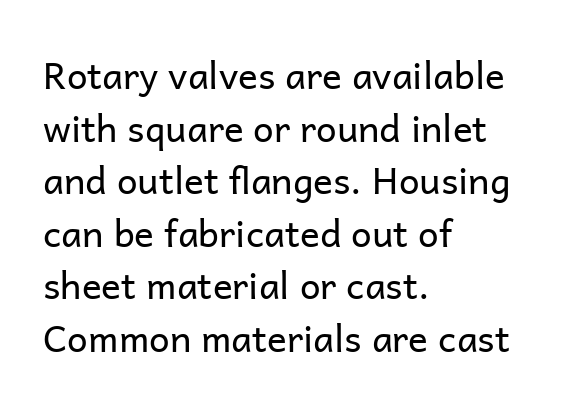
{"serif": "no", "italic": "no", "bold": "no", "weight": "regular", "width": "normal", "stroke_contrast": "low", "x_height": "medium", "monospaced": "no", "underline": "no", "align": "left", "line_spacing": "normal", "line_spacing_ratio": 1.42, "letter_spacing": "normal", "letter_spacing_em": 0.0, "glyph_px": 37}
